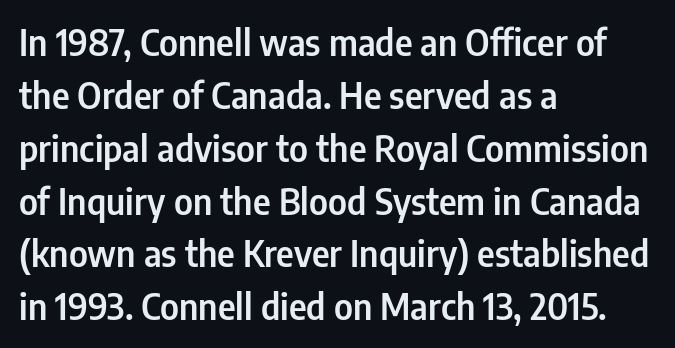
Q: Is the text italic (slanted)? A: No, it is upright.
Q: Is the typeface a serif or a sans-serif typeface? A: Sans-serif.
Q: Is the text underlined? A: No.
Q: How is the paragraph aligned? A: Left-aligned.
Q: Is the spacing between letters normal or unusually wide? A: Normal.
Q: Is the spacing between lines tight, normal or loose? A: Normal.
Q: Width (condensed, normal, or wide)? A: Condensed.
Q: Stroke contrast? A: Low.
Q: x-height? A: Medium.
Q: Monospaced? A: No.
